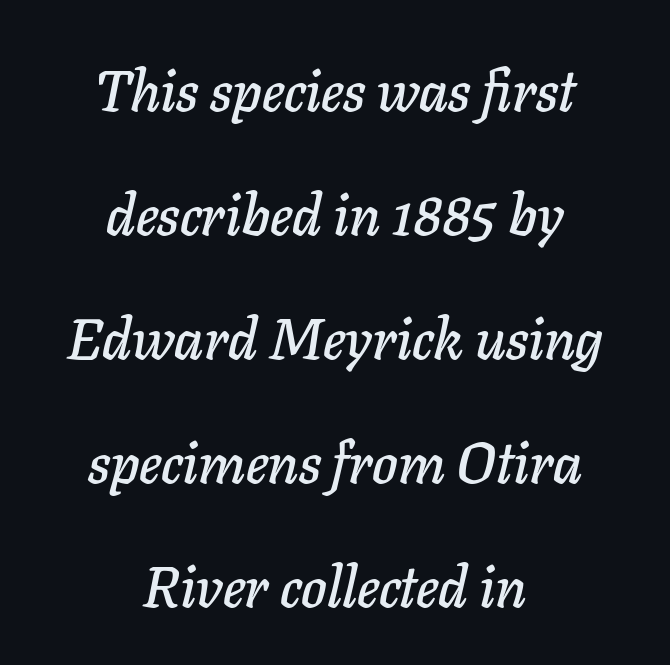
The image shows 58 px text type, italic (leaning right); set centered, loose line spacing (2.14x), normal letter spacing, not underlined; low stroke contrast and a medium x-height.
